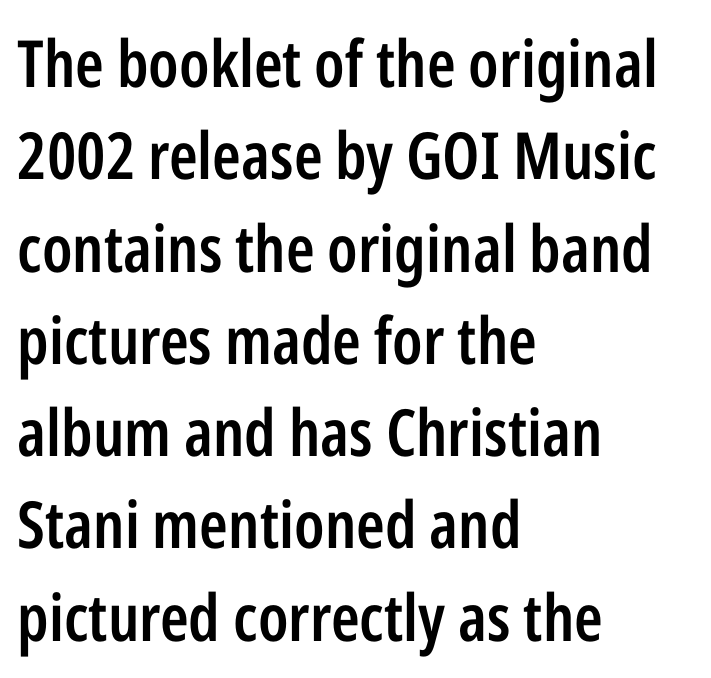
The image shows 65 px semibold, condensed sans-serif type, upright; set left-aligned, normal line spacing (1.42x), normal letter spacing, not underlined; low stroke contrast and a medium x-height.
